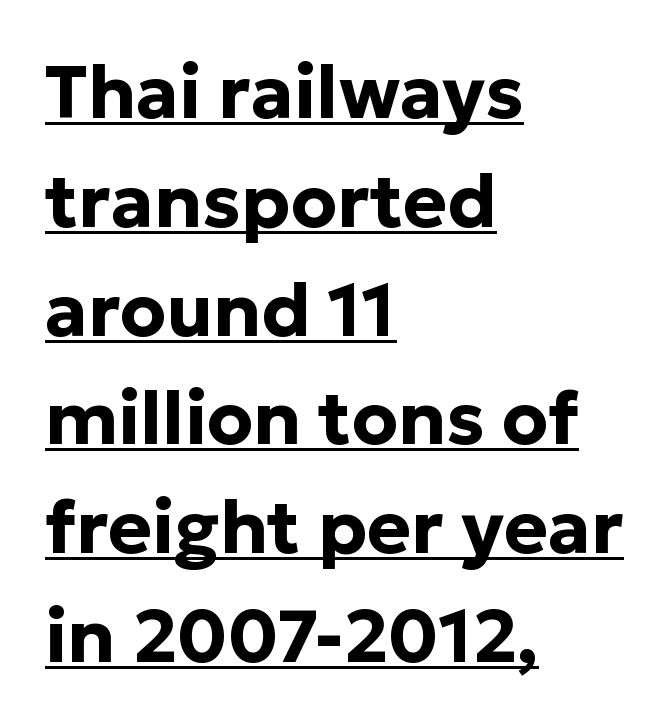
The image shows 74 px bold sans-serif type, upright; set left-aligned, normal line spacing (1.47x), normal letter spacing, underlined; low stroke contrast and a medium x-height.
